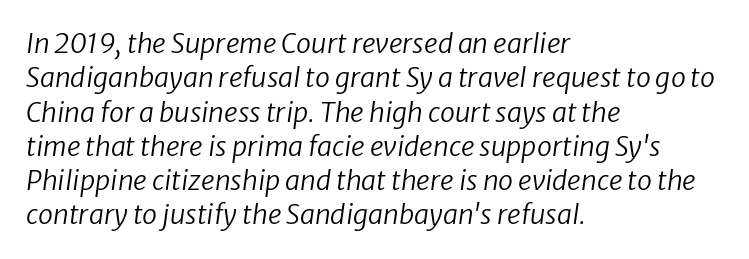
The image shows 27 px text type, italic (leaning right); set left-aligned, normal line spacing (1.27x), normal letter spacing, not underlined.
